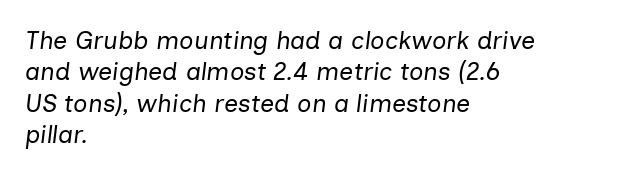
{"italic": "yes", "lean": "right", "slant_degrees": 7, "bold": "no", "underline": "no", "align": "left", "line_spacing": "normal", "line_spacing_ratio": 1.26, "letter_spacing": "normal", "letter_spacing_em": 0.0, "glyph_px": 25}
